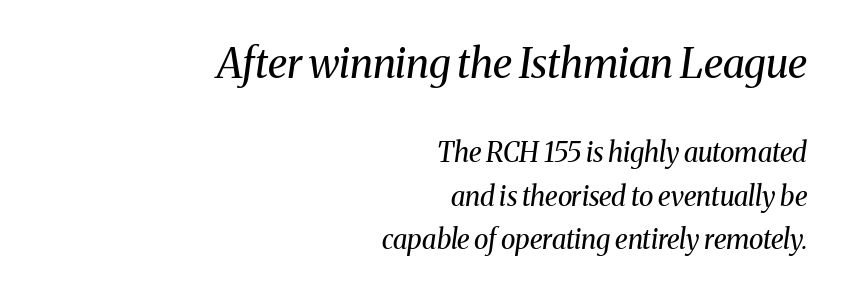
Leftover space on each line is placed entirely before the opening word. The leading is moderate, giving the passage an even texture. Each letter keeps its own natural width here, so spacing adapts to shape. Small tapered or slab feet sit at the stroke ends, so this counts as serif.
